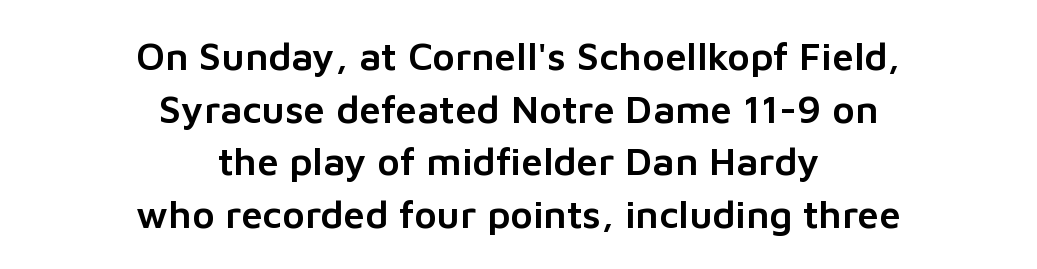
The image shows 39 px sans-serif type, upright; set centered, normal line spacing (1.35x), normal letter spacing, not underlined; low stroke contrast and a medium x-height.
